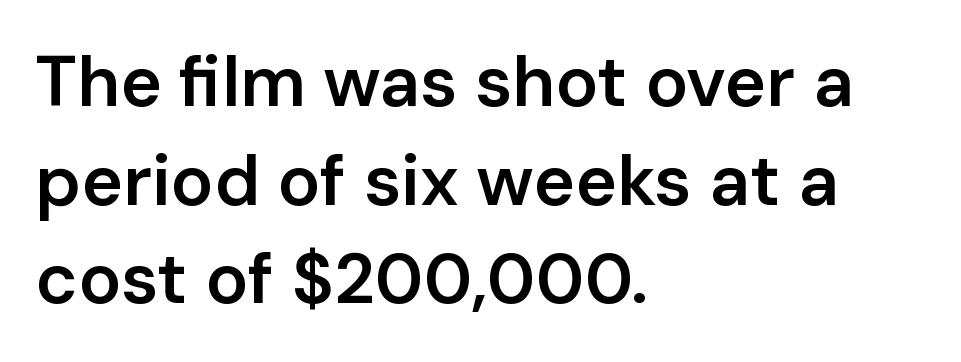
The image shows 71 px semibold sans-serif type, upright; set left-aligned, normal line spacing (1.39x), normal letter spacing, not underlined; low stroke contrast and a medium x-height.
